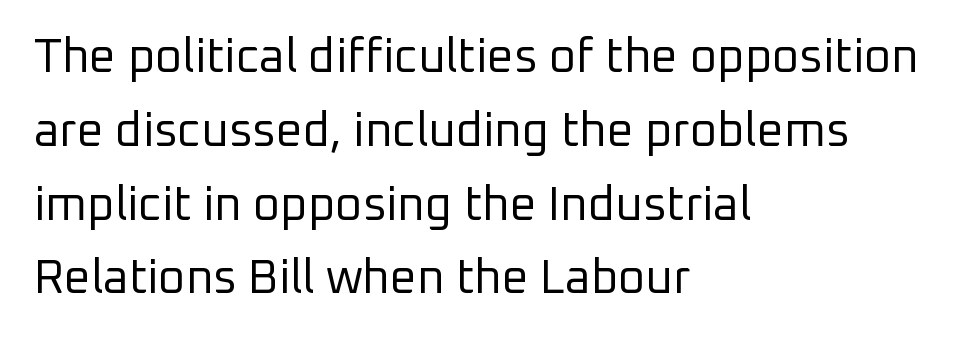
{"serif": "no", "italic": "no", "bold": "no", "weight": "regular", "width": "normal", "stroke_contrast": "low", "x_height": "medium", "monospaced": "no", "underline": "no", "align": "left", "line_spacing": "normal", "line_spacing_ratio": 1.57, "letter_spacing": "normal", "letter_spacing_em": 0.0, "glyph_px": 47}
